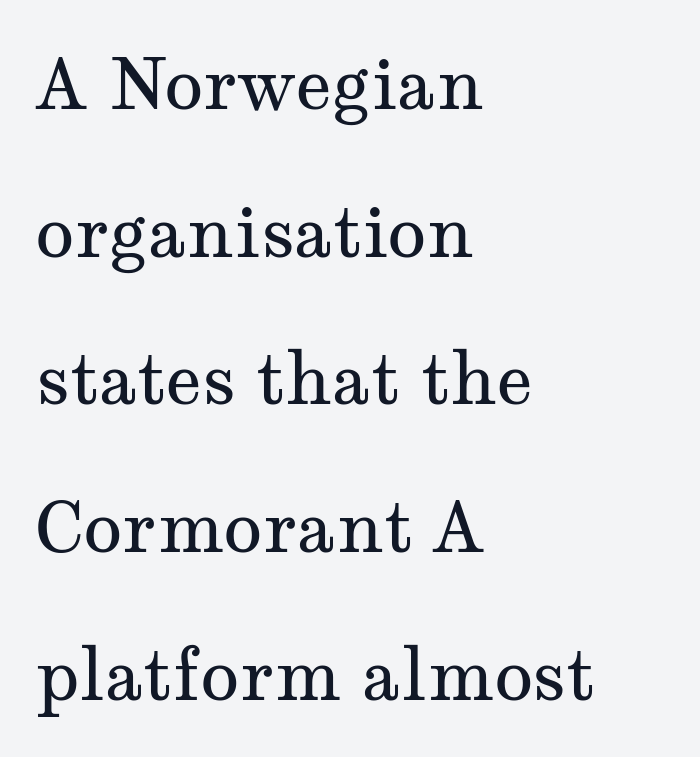
The image shows 71 px regular-weight, wide serif type, upright; set left-aligned, loose line spacing (2.08x), normal letter spacing, not underlined; medium stroke contrast and a medium x-height.
